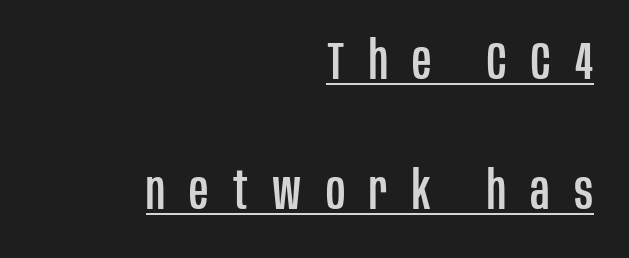
The vertical gap from one line to the next is large. These lines are rendered in a variable-pitch font. Typographically, this falls in the sans-serif category. The typesetter has applied underlining to the passage shown. The passage shown has open, widely tracked lettering throughout. Is the block centered? No — it sits flush against the right margin.
